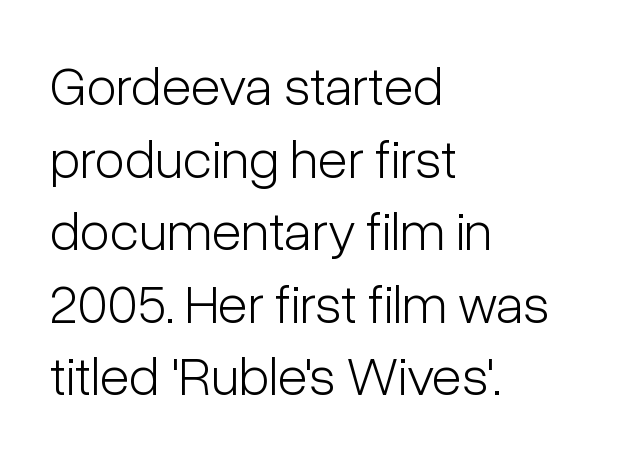
{"serif": "no", "italic": "no", "bold": "no", "weight": "light", "width": "condensed", "stroke_contrast": "low", "x_height": "medium", "monospaced": "no", "underline": "no", "align": "left", "line_spacing": "normal", "line_spacing_ratio": 1.32, "letter_spacing": "normal", "letter_spacing_em": 0.0, "glyph_px": 55}
